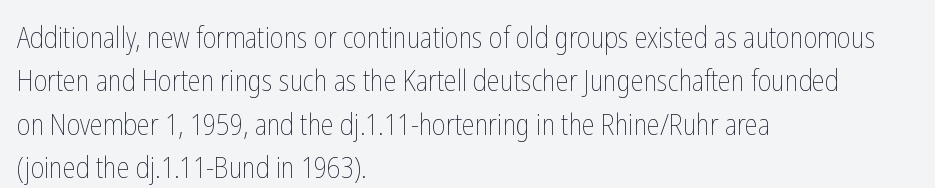
The rendering anchors every line to the left-hand side. Weight: in the light-to-regular range. The baseline area is clear. Compared with typical body copy, the letter spacing here is the same. The leading is moderate, giving the passage an even texture.
